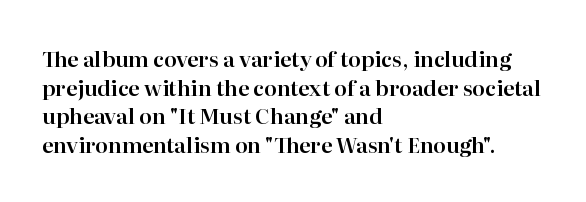
{"italic": "no", "underline": "no", "align": "left", "line_spacing": "normal", "line_spacing_ratio": 1.36, "letter_spacing": "normal", "letter_spacing_em": 0.0, "glyph_px": 21}
